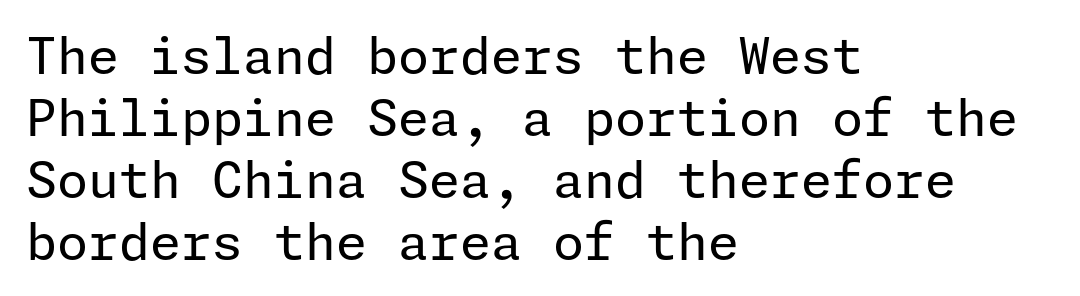
The image shows 50 px regular-weight sans-serif type, upright; set left-aligned, line spacing 1.24x, normal letter spacing, not underlined; low stroke contrast and a medium x-height.
